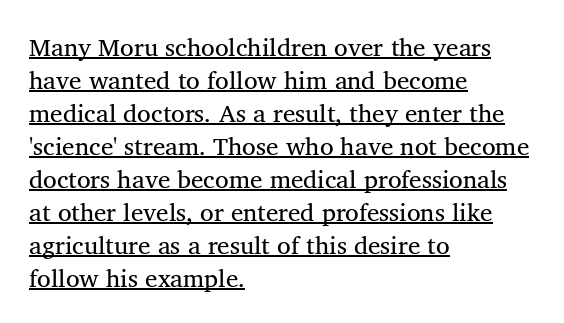
{"bold": "no", "underline": "yes", "align": "left", "line_spacing": "normal", "line_spacing_ratio": 1.32, "letter_spacing": "normal", "letter_spacing_em": 0.0, "glyph_px": 25}
